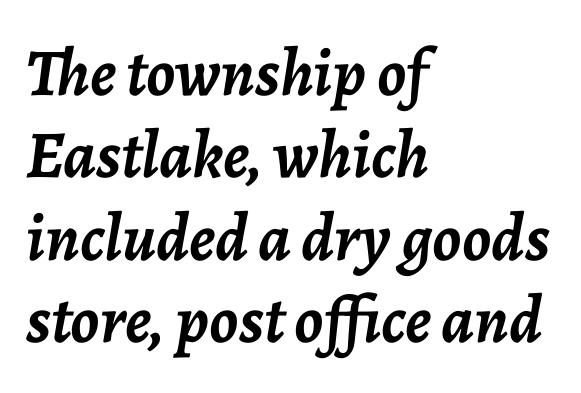
These words are printed bold, with thick strokes throughout. Words appear dense and cohesive because spacing is normal. Note the varied advance widths — an 'i' is clearly narrower than an 'm'. Tall strokes in this sample are angled rather than plumb.
